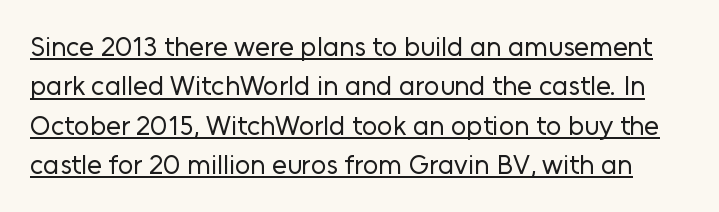
{"italic": "no", "bold": "no", "underline": "yes", "line_spacing": "normal", "line_spacing_ratio": 1.46, "letter_spacing": "normal", "letter_spacing_em": 0.0, "glyph_px": 27}
